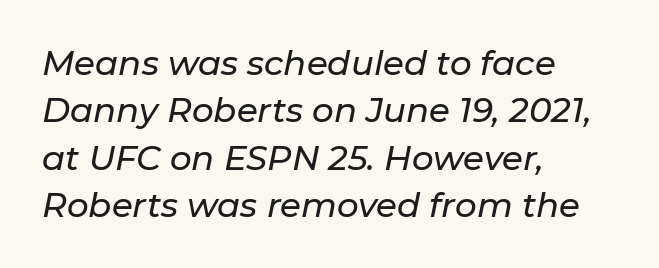
Q: Is the text italic (slanted)? A: Yes, it leans right by about 11 degrees.
Q: Is the text underlined? A: No.
Q: How is the paragraph aligned? A: Left-aligned.
Q: Is the spacing between letters normal or unusually wide? A: Normal.
Q: Is the spacing between lines tight, normal or loose? A: Normal.
Q: Width (condensed, normal, or wide)? A: Normal.
Q: Stroke contrast? A: Low.
Q: x-height? A: Medium.
Q: Monospaced? A: No.
